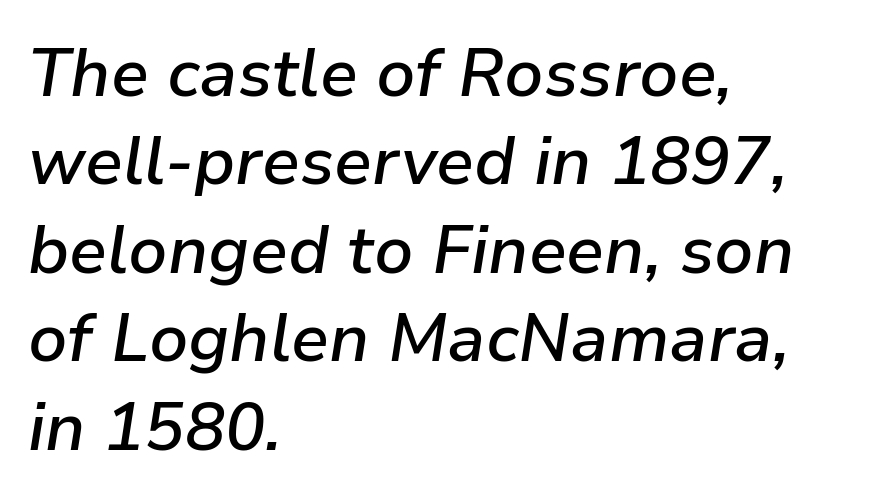
The image shows 67 px semibold type, italic (leaning right); set left-aligned, normal line spacing (1.32x), normal letter spacing, not underlined; low stroke contrast and a medium x-height.
